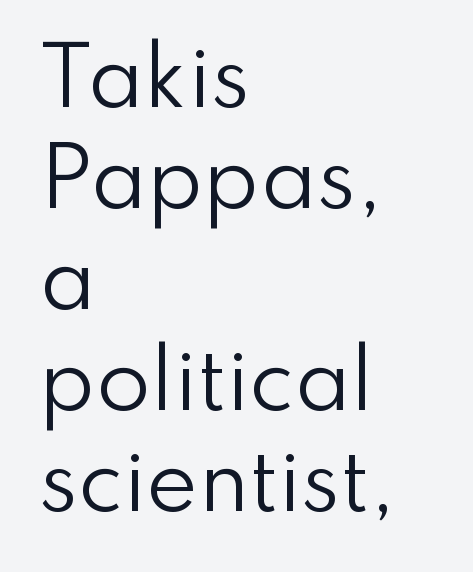
Q: Is the text bold? A: No.
Q: Is the text italic (slanted)? A: No, it is upright.
Q: Is the typeface a serif or a sans-serif typeface? A: Sans-serif.
Q: Is the text underlined? A: No.
Q: How is the paragraph aligned? A: Left-aligned.
Q: Is the spacing between letters normal or unusually wide? A: Normal.
Q: Is the spacing between lines tight, normal or loose? A: Normal.
Q: Width (condensed, normal, or wide)? A: Normal.
Q: Stroke contrast? A: Low.
Q: x-height? A: Small.
Q: Monospaced? A: No.
